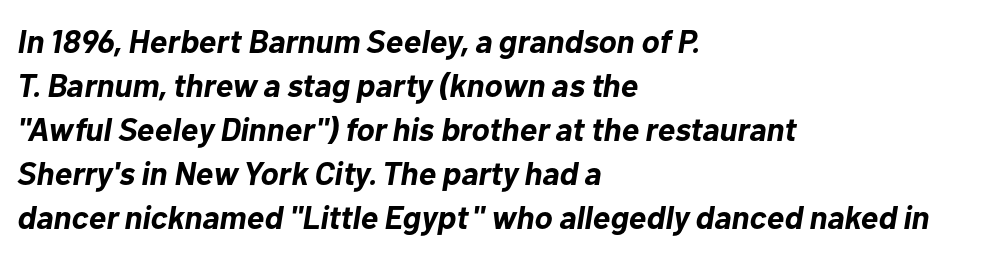
The image shows 33 px bold type, italic (leaning right); set left-aligned, normal line spacing (1.33x), normal letter spacing, not underlined; low stroke contrast and a medium x-height.
